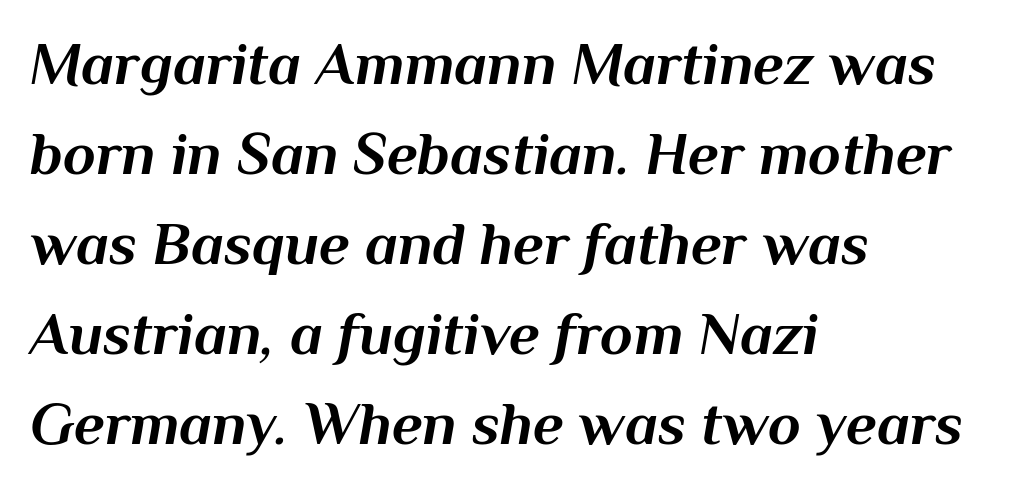
Q: Is the text bold? A: Yes.
Q: Is the text italic (slanted)? A: Yes, it leans right by about 10 degrees.
Q: Is the text underlined? A: No.
Q: How is the paragraph aligned? A: Left-aligned.
Q: Is the spacing between letters normal or unusually wide? A: Normal.
Q: Is the spacing between lines tight, normal or loose? A: Normal.
Q: Width (condensed, normal, or wide)? A: Normal.
Q: Stroke contrast? A: Medium.
Q: x-height? A: Medium.
Q: Monospaced? A: No.
